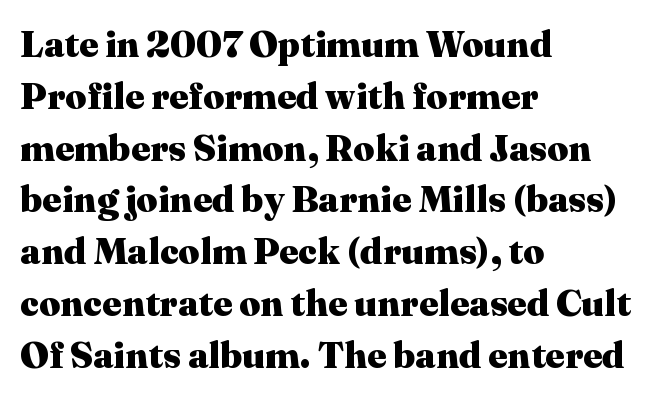
The space beneath each line is pristine and unruled. The leading is moderate, giving the passage an even texture. What kind of face is this? One with serifs. Tracking value appears to be zero — textbook default spacing. The letters stand straight up with perfectly vertical stems.
